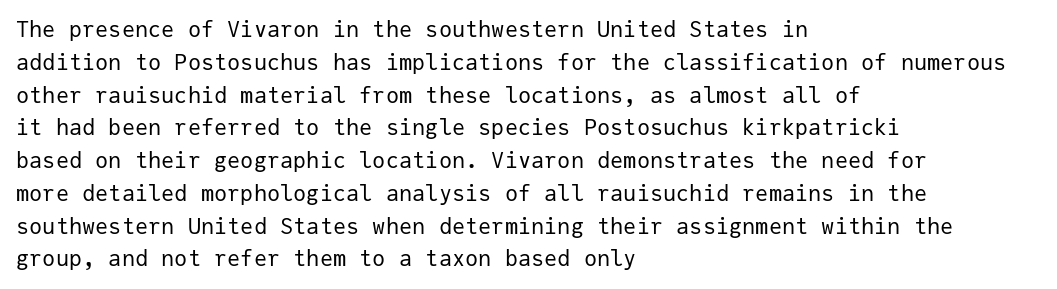
The image shows 22 px text type, upright; set left-aligned, normal line spacing (1.49x), normal letter spacing, not underlined.
